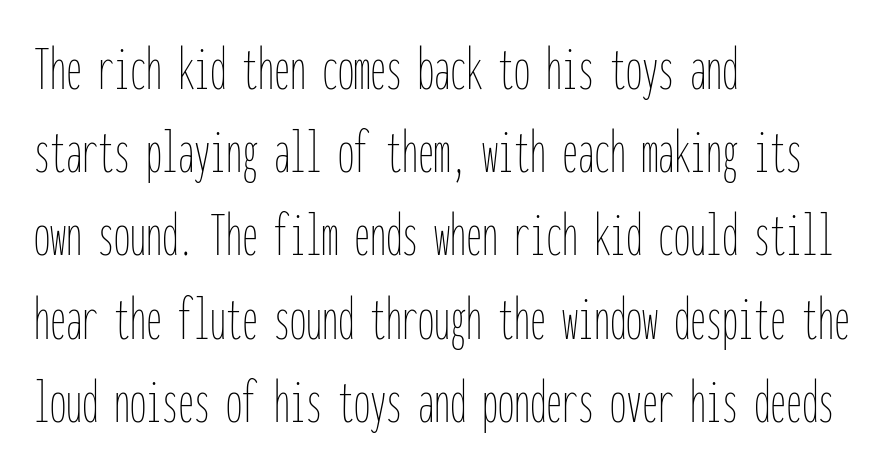
{"italic": "no", "bold": "no", "weight": "thin", "width": "condensed", "stroke_contrast": "low", "x_height": "medium", "monospaced": "yes", "underline": "no", "align": "left", "line_spacing": "normal", "line_spacing_ratio": 1.3, "letter_spacing": "normal", "letter_spacing_em": 0.0, "glyph_px": 64}
